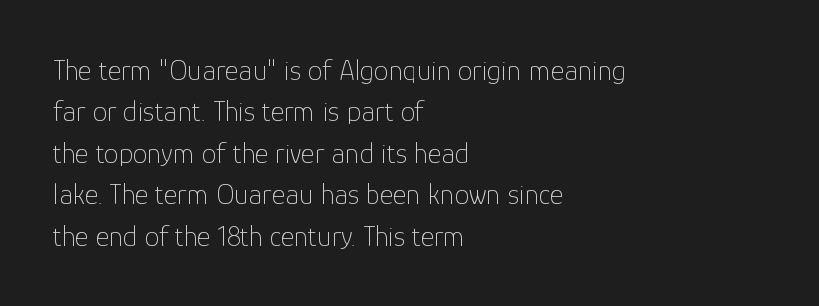
The image shows 29 px thin sans-serif type, upright; set left-aligned, normal line spacing (1.43x), normal letter spacing, not underlined; low stroke contrast and a medium x-height.
